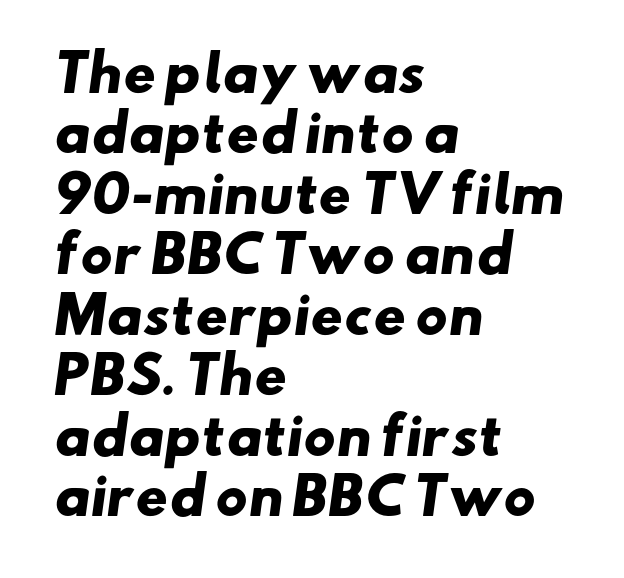
{"serif": "no", "bold": "yes", "weight": "heavy", "width": "wide", "stroke_contrast": "low", "x_height": "small", "monospaced": "no", "underline": "no", "align": "left", "line_spacing_ratio": 1.21, "letter_spacing": "normal", "letter_spacing_em": 0.0, "glyph_px": 50}
